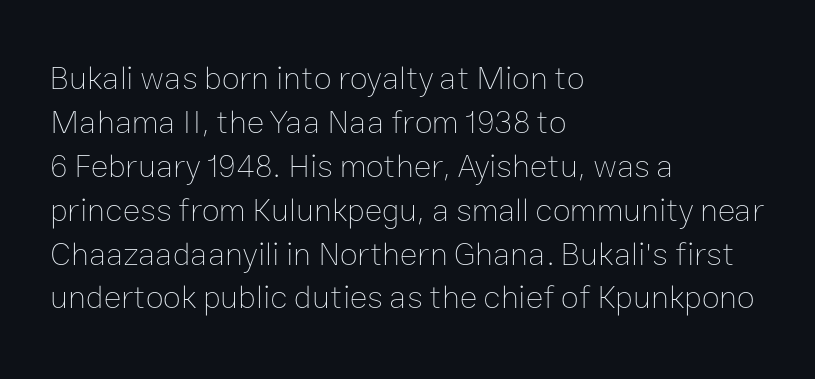
Q: Is the text bold? A: No.
Q: Is the text italic (slanted)? A: No, it is upright.
Q: Is the text underlined? A: No.
Q: How is the paragraph aligned? A: Left-aligned.
Q: Is the spacing between letters normal or unusually wide? A: Normal.
Q: Is the spacing between lines tight, normal or loose? A: Normal.
Q: Width (condensed, normal, or wide)? A: Normal.
Q: Stroke contrast? A: Low.
Q: x-height? A: Medium.
Q: Monospaced? A: No.
